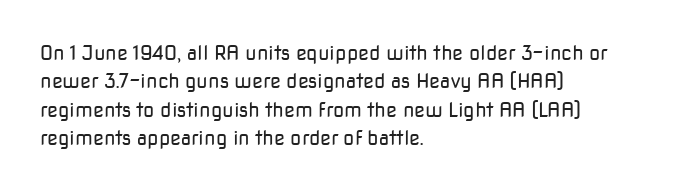
{"italic": "no", "bold": "no", "underline": "no", "align": "left", "line_spacing": "normal", "line_spacing_ratio": 1.42, "letter_spacing": "normal", "letter_spacing_em": 0.0, "glyph_px": 20}
